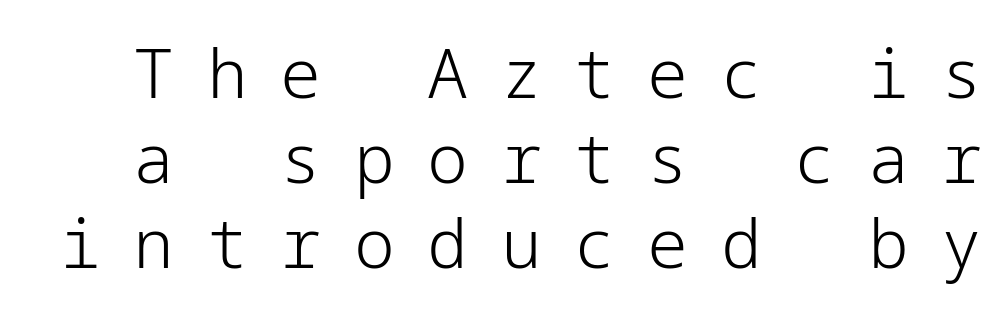
If you measured baseline to baseline, you'd find a middling distance. No heavy texture on the line: the type isn't bold. Words float on clear page, feet unadorned. Letter spacing: wide. The lettering holds an erect, upright posture throughout. To sum up the face: it is a sans, with no serifs.
